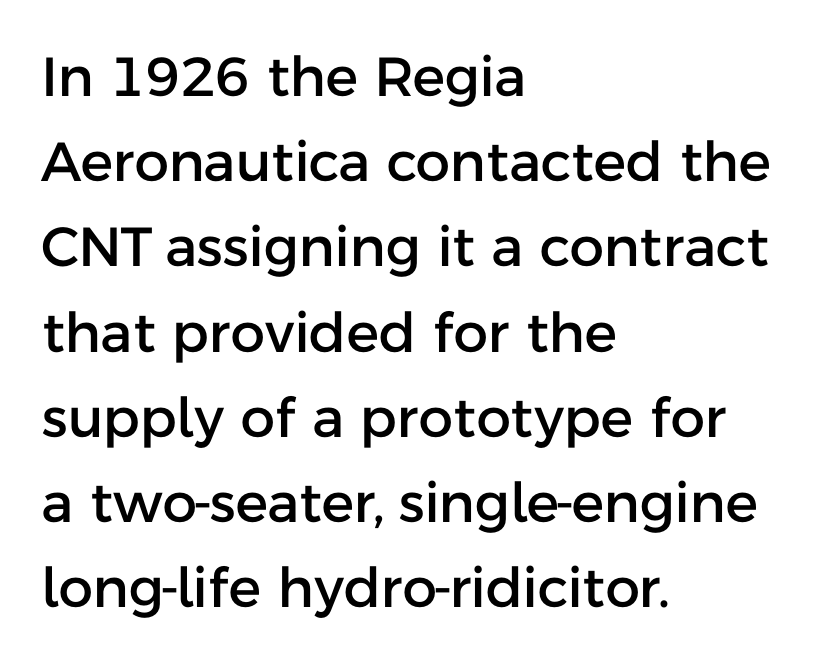
Q: Is the text italic (slanted)? A: No, it is upright.
Q: Is the typeface a serif or a sans-serif typeface? A: Sans-serif.
Q: Is the text underlined? A: No.
Q: How is the paragraph aligned? A: Left-aligned.
Q: Is the spacing between letters normal or unusually wide? A: Normal.
Q: Is the spacing between lines tight, normal or loose? A: Normal.
Q: Width (condensed, normal, or wide)? A: Normal.
Q: Stroke contrast? A: Low.
Q: x-height? A: Medium.
Q: Monospaced? A: No.
